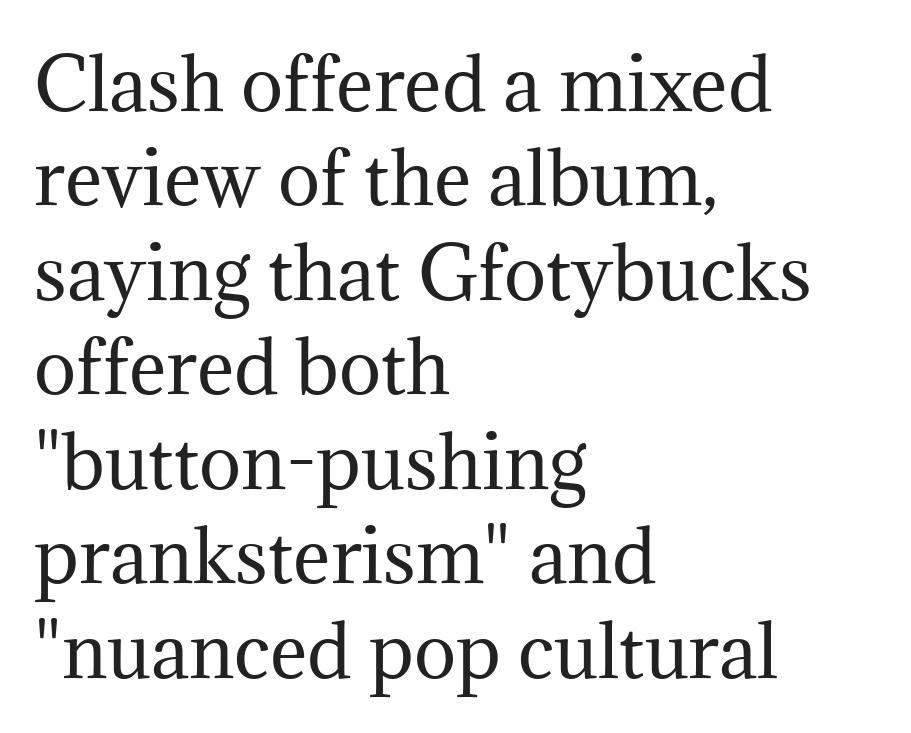
{"serif": "yes", "italic": "no", "bold": "no", "weight": "regular", "width": "normal", "stroke_contrast": "medium", "x_height": "medium", "monospaced": "no", "underline": "no", "align": "left", "line_spacing": "normal", "line_spacing_ratio": 1.33, "letter_spacing": "normal", "letter_spacing_em": 0.0, "glyph_px": 71}
